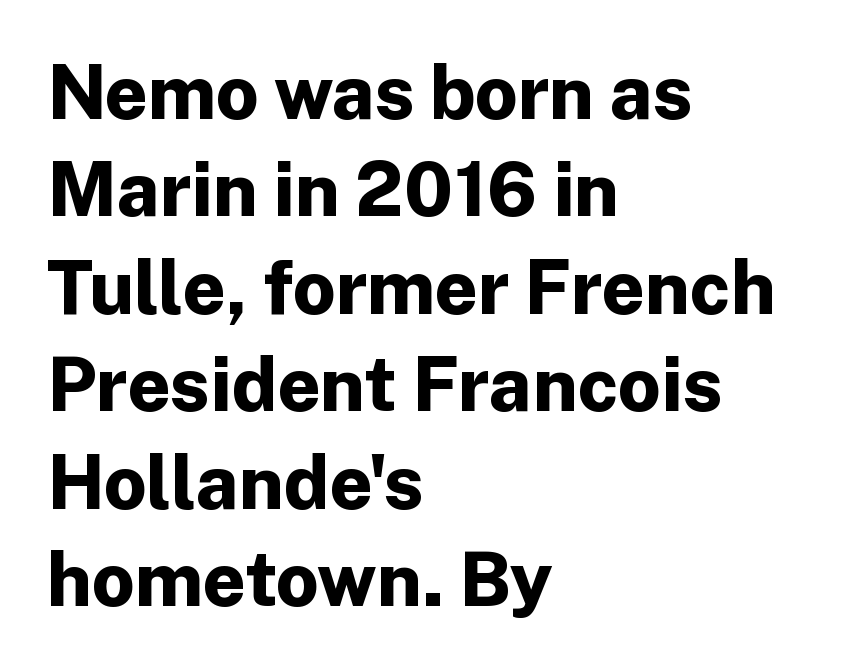
Strokes here are thick enough to call this a true bold. A typesetter would call this zero additional tracking. The passage shown stacks its lines at a standard gap. A typesetter would mark this as roman, not italic. A classic flush-left, rag-right setting is used for this passage.
